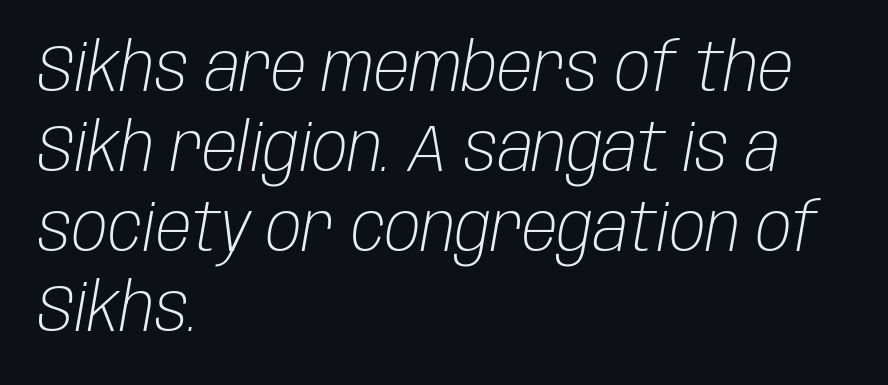
{"italic": "yes", "lean": "right", "slant_degrees": 10, "bold": "no", "weight": "light", "width": "condensed", "stroke_contrast": "low", "x_height": "large", "monospaced": "no", "underline": "no", "align": "left", "line_spacing_ratio": 1.21, "letter_spacing": "normal", "letter_spacing_em": 0.0, "glyph_px": 66}
